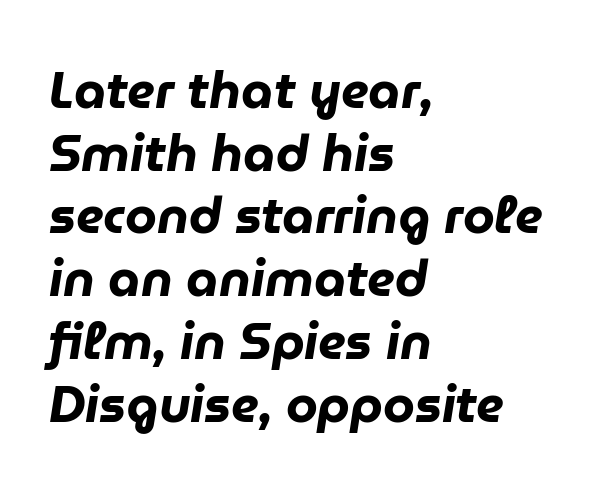
{"italic": "yes", "lean": "right", "slant_degrees": 9, "bold": "yes", "weight": "heavy", "width": "normal", "stroke_contrast": "low", "x_height": "medium", "monospaced": "no", "underline": "no", "align": "left", "line_spacing_ratio": 1.23, "letter_spacing": "normal", "letter_spacing_em": 0.0, "glyph_px": 51}
